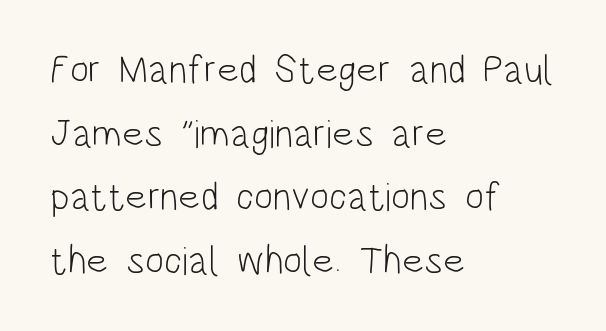
Q: Is the text bold? A: No.
Q: Is the text italic (slanted)? A: No, it is upright.
Q: Is the typeface a serif or a sans-serif typeface? A: Sans-serif.
Q: Is the text underlined? A: No.
Q: How is the paragraph aligned? A: Left-aligned.
Q: Is the spacing between letters normal or unusually wide? A: Normal.
Q: Is the spacing between lines tight, normal or loose? A: Normal.
Q: Width (condensed, normal, or wide)? A: Condensed.
Q: Stroke contrast? A: Low.
Q: x-height? A: Large.
Q: Monospaced? A: No.
